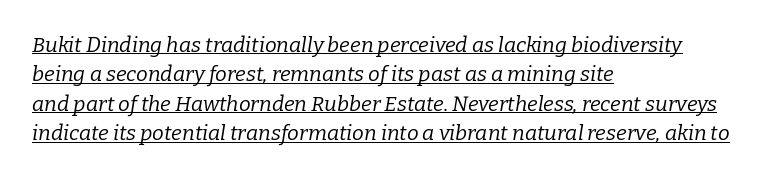
{"italic": "yes", "lean": "right", "slant_degrees": 9, "bold": "no", "underline": "yes", "align": "left", "line_spacing": "normal", "line_spacing_ratio": 1.4, "letter_spacing": "normal", "letter_spacing_em": 0.0, "glyph_px": 21}
